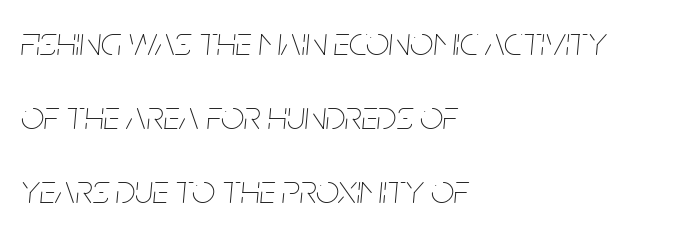
{"italic": "yes", "lean": "right", "slant_degrees": 5, "bold": "no", "weight": "thin", "width": "condensed", "stroke_contrast": "low", "x_height": "large", "monospaced": "no", "underline": "no", "align": "left", "line_spacing_ratio": 1.81, "letter_spacing": "normal", "letter_spacing_em": 0.0, "glyph_px": 41}
